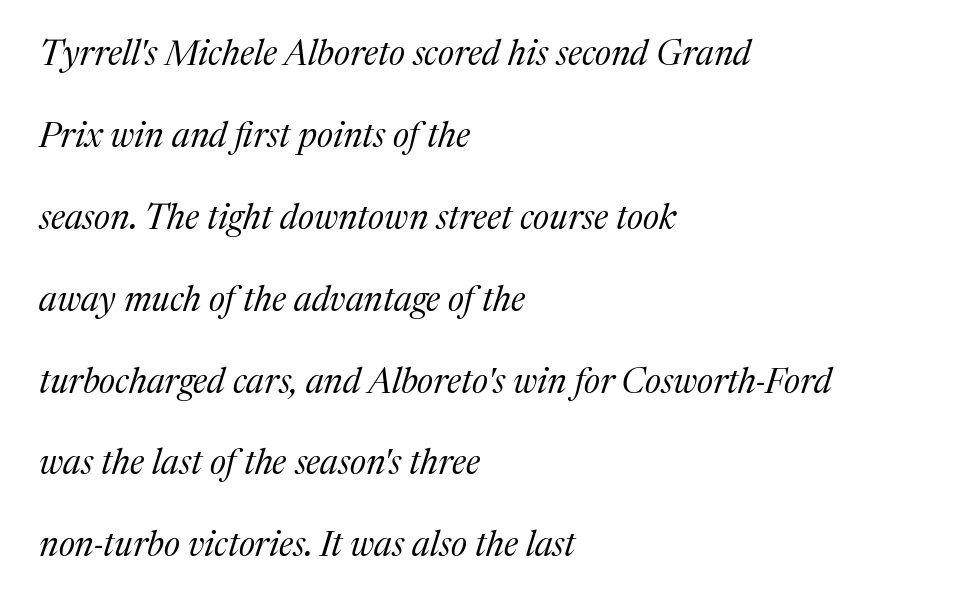
The image shows 35 px regular-weight serif type, italic (leaning right); set left-aligned, loose line spacing (2.34x), normal letter spacing, not underlined; medium stroke contrast and a medium x-height.
